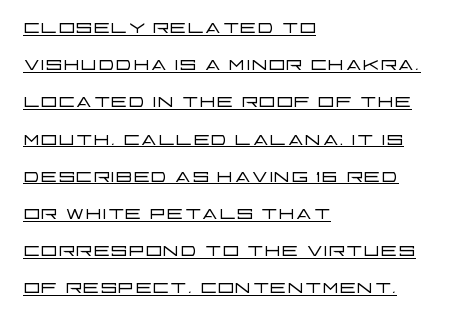
Summary of weight: not heavy and not bold. The type sits square on the baseline with zero lean. Tracking here is standard; glyphs follow each other at the usual distance. The glyphs are accompanied by a horizontal stroke just below them. Leftover space on each line is placed entirely after the last word.
